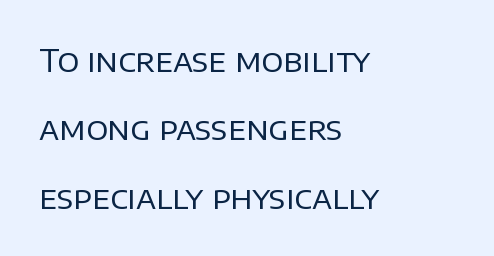
Characters follow at the spacing the type designer built in. Weight: in the light-to-regular range. The ragged edge is on the right, which tells us the setting is flush left. The words here are not underlined. Ascenders rise straight up at ninety degrees.
